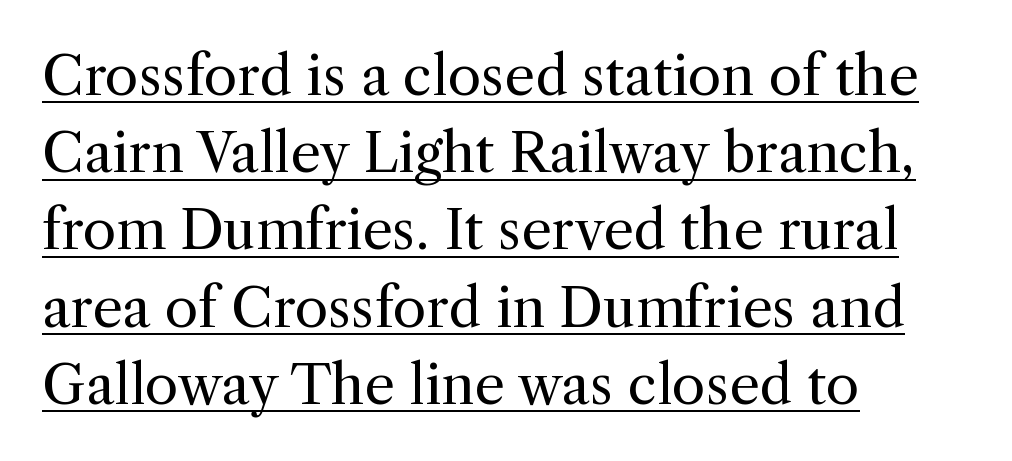
Q: Is the text bold? A: No.
Q: Is the text italic (slanted)? A: No, it is upright.
Q: Is the typeface a serif or a sans-serif typeface? A: Serif.
Q: Is the text underlined? A: Yes.
Q: How is the paragraph aligned? A: Left-aligned.
Q: Is the spacing between letters normal or unusually wide? A: Normal.
Q: Is the spacing between lines tight, normal or loose? A: Normal.
Q: Width (condensed, normal, or wide)? A: Normal.
Q: x-height? A: Medium.
Q: Monospaced? A: No.
